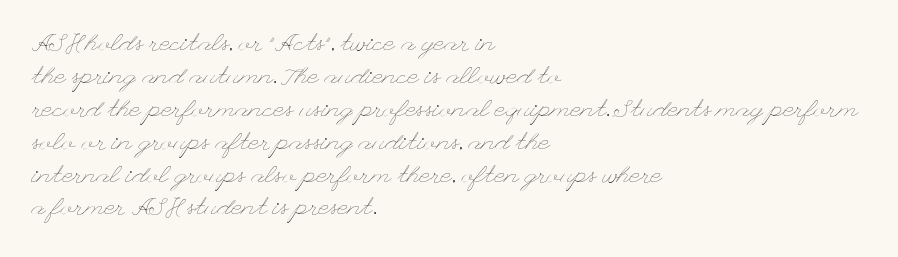
{"bold": "no", "underline": "no", "align": "left", "line_spacing": "normal", "line_spacing_ratio": 1.37, "letter_spacing": "normal", "letter_spacing_em": 0.0, "glyph_px": 24}
